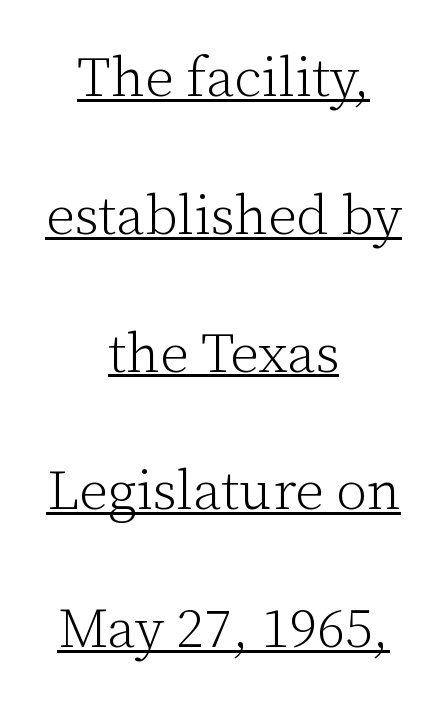
{"serif": "yes", "italic": "no", "bold": "no", "weight": "light", "width": "normal", "stroke_contrast": "low", "x_height": "medium", "monospaced": "no", "underline": "yes", "align": "center", "line_spacing": "loose", "line_spacing_ratio": 2.46, "letter_spacing": "normal", "letter_spacing_em": 0.0, "glyph_px": 56}
